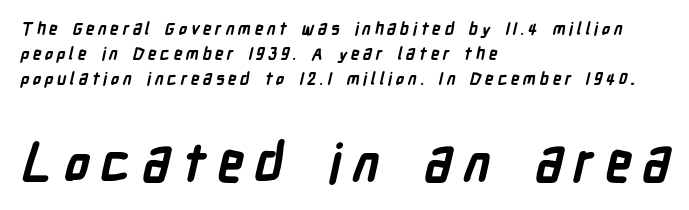
Q: Is the text bold? A: Yes.
Q: Is the typeface a serif or a sans-serif typeface? A: Sans-serif.
Q: Is the text underlined? A: No.
Q: How is the paragraph aligned? A: Left-aligned.
Q: Is the spacing between letters normal or unusually wide? A: Unusually wide.
Q: Is the spacing between lines tight, normal or loose? A: Normal.
Q: Which block of text is set in a larger size, the first (top) or the second (bottom)? A: The second (bottom) one.
Q: Width (condensed, normal, or wide)? A: Condensed.
Q: Stroke contrast? A: Low.
Q: x-height? A: Medium.
Q: Monospaced? A: No.
